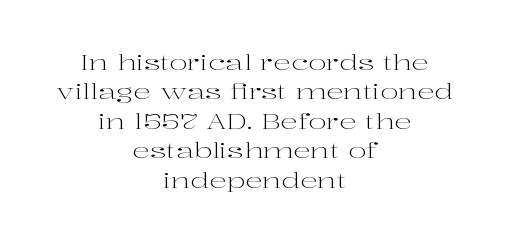
In terms of letterspacing, this is plain default setting. Stem width sits at or under what a default text font uses. The gap between lines stays unmarked. Nope, not italic — everything's standing straight.
